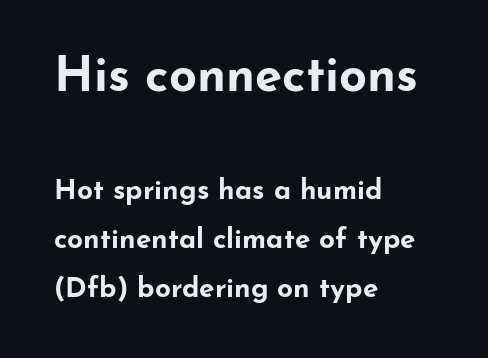
The image shows 49 px bold, wide sans-serif type, upright; set left-aligned, line spacing 1.74x, normal letter spacing, not underlined; the first (top) block is 1.75x larger; low stroke contrast and a small x-height.
